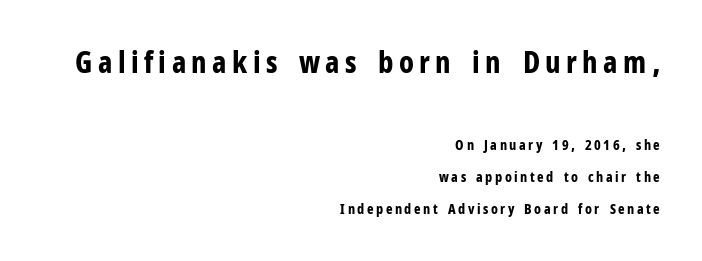
The image shows 30 px bold, condensed sans-serif type, upright; set right-aligned, loose line spacing (2.29x), not underlined; the first (top) block is 2.14x larger; low stroke contrast and a medium x-height.
